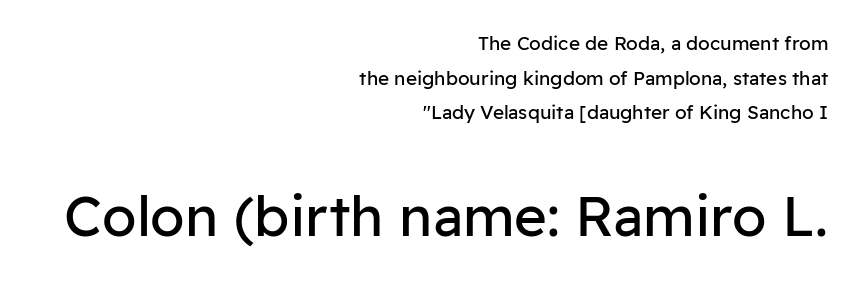
Q: Is the text bold? A: No.
Q: Is the text italic (slanted)? A: No, it is upright.
Q: Is the typeface a serif or a sans-serif typeface? A: Sans-serif.
Q: Is the text underlined? A: No.
Q: How is the paragraph aligned? A: Right-aligned.
Q: Is the spacing between letters normal or unusually wide? A: Normal.
Q: Which block of text is set in a larger size, the first (top) or the second (bottom)? A: The second (bottom) one.
Q: Width (condensed, normal, or wide)? A: Normal.
Q: Stroke contrast? A: Low.
Q: x-height? A: Medium.
Q: Monospaced? A: No.
